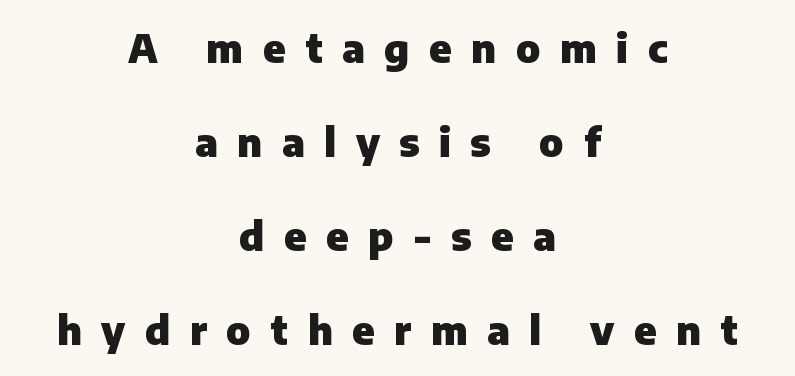
{"serif": "no", "italic": "no", "bold": "yes", "weight": "heavy", "width": "normal", "stroke_contrast": "low", "x_height": "medium", "monospaced": "no", "underline": "no", "align": "center", "line_spacing": "loose", "line_spacing_ratio": 2.41, "letter_spacing": "wide", "letter_spacing_em": 0.5, "glyph_px": 39}
